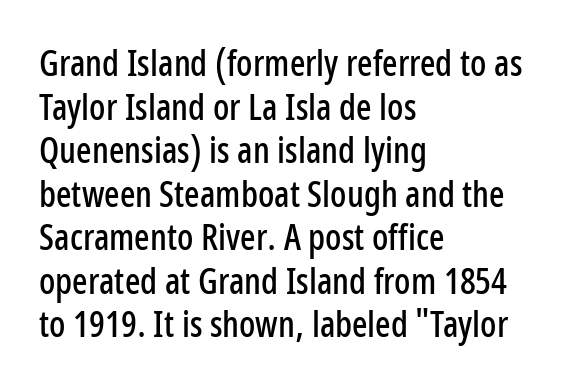
Looks like regular typesetting: each glyph gets only the width it needs. This sample is left-justified, so line endings fall wherever the words run out. The rendering keeps characters at their native spacing. Descenders hang freely into open space. This is the regular roman posture of the typeface.
